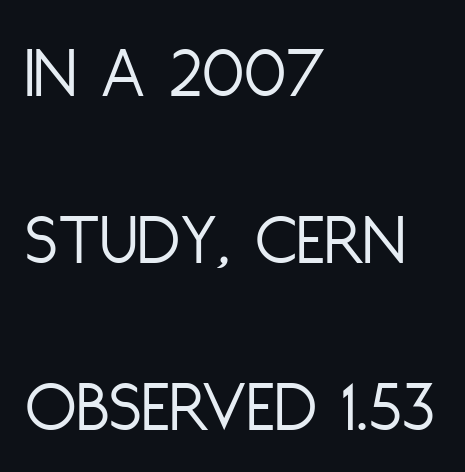
Q: Is the text bold? A: No.
Q: Is the text italic (slanted)? A: No, it is upright.
Q: Is the typeface a serif or a sans-serif typeface? A: Sans-serif.
Q: Is the text underlined? A: No.
Q: How is the paragraph aligned? A: Left-aligned.
Q: Is the spacing between letters normal or unusually wide? A: Normal.
Q: Is the spacing between lines tight, normal or loose? A: Loose.
Q: Width (condensed, normal, or wide)? A: Condensed.
Q: Stroke contrast? A: Low.
Q: x-height? A: Large.
Q: Monospaced? A: No.
